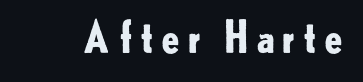
Q: Is the text bold? A: Yes.
Q: Is the text italic (slanted)? A: No, it is upright.
Q: Is the typeface a serif or a sans-serif typeface? A: Sans-serif.
Q: Is the text underlined? A: No.
Q: Width (condensed, normal, or wide)? A: Normal.
Q: Stroke contrast? A: Low.
Q: x-height? A: Small.
Q: Monospaced? A: No.
